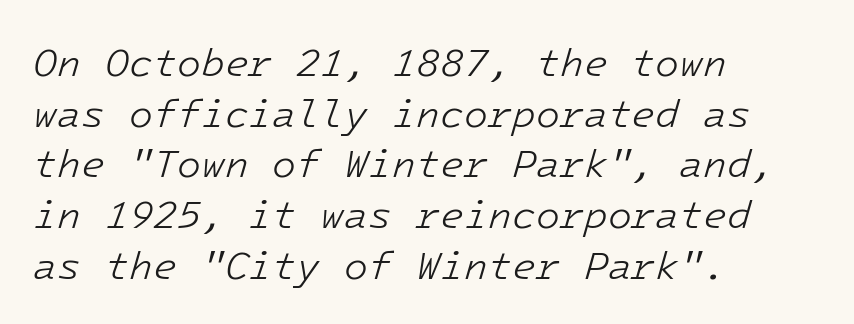
{"italic": "yes", "lean": "right", "slant_degrees": 16, "bold": "no", "weight": "light", "width": "normal", "stroke_contrast": "low", "x_height": "medium", "underline": "no", "align": "left", "line_spacing": "normal", "line_spacing_ratio": 1.3, "letter_spacing": "normal", "letter_spacing_em": 0.0, "glyph_px": 39}
